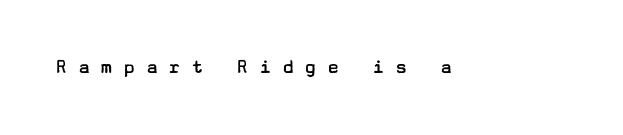
The image shows 21 px text type, upright; set unusually wide letter spacing (+0.48 em), not underlined.
